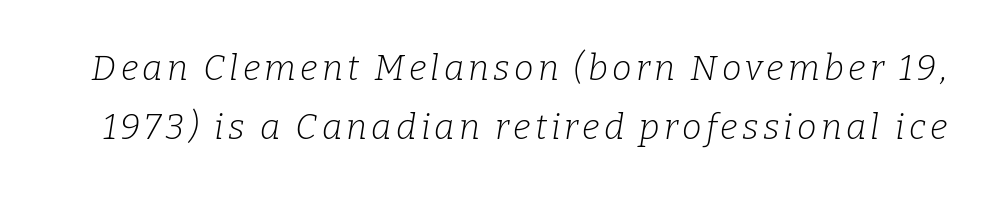
Q: Is the text bold? A: No.
Q: Is the text italic (slanted)? A: Yes, it leans right by about 9 degrees.
Q: Is the typeface a serif or a sans-serif typeface? A: Serif.
Q: Is the text underlined? A: No.
Q: Is the spacing between lines tight, normal or loose? A: Normal.
Q: Width (condensed, normal, or wide)? A: Normal.
Q: Stroke contrast? A: Low.
Q: x-height? A: Medium.
Q: Monospaced? A: No.
